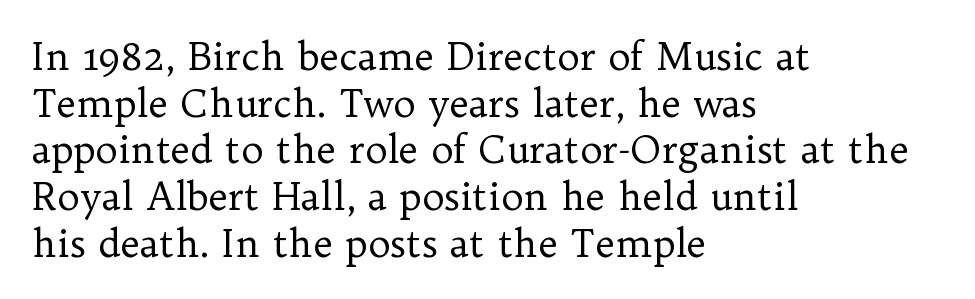
Q: Is the text bold? A: No.
Q: Is the text italic (slanted)? A: No, it is upright.
Q: Is the typeface a serif or a sans-serif typeface? A: Serif.
Q: Is the text underlined? A: No.
Q: How is the paragraph aligned? A: Left-aligned.
Q: Is the spacing between letters normal or unusually wide? A: Normal.
Q: Width (condensed, normal, or wide)? A: Normal.
Q: Stroke contrast? A: Low.
Q: x-height? A: Medium.
Q: Monospaced? A: No.
